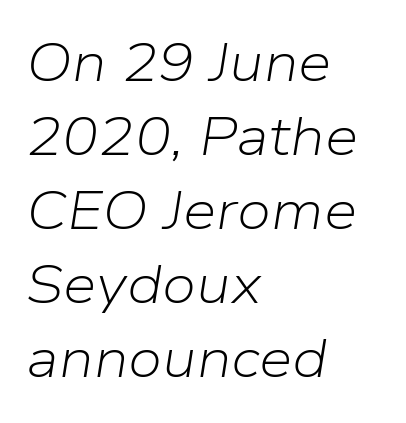
Check the space under the baseline: it is left empty. Think standard paragraph weight, or any step lighter than that. Is there much room between lines? A standard amount, neither cramped nor airy. The typesetter chose a ragged-right arrangement here. Here the designer chose a conventional face with non-uniform glyph widths.
